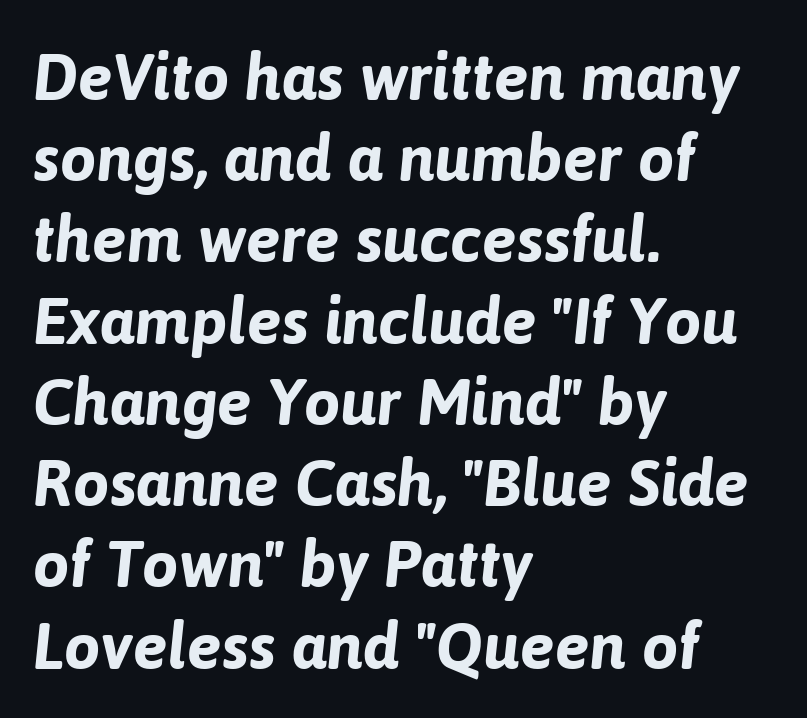
The setting favours the left margin, as ordinary paragraphs usually do. The rendering uses a bold face; every stroke is thick and dark. The space between consecutive lines is moderate. This rendering leaves character spacing at its baseline value.
